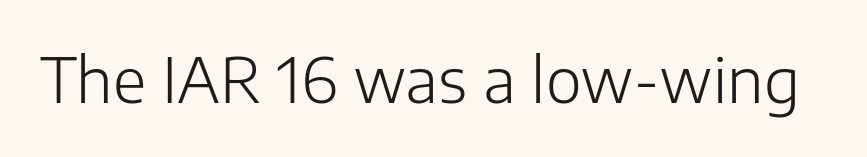
{"serif": "no", "italic": "no", "bold": "no", "weight": "light", "width": "normal", "stroke_contrast": "low", "x_height": "medium", "monospaced": "no", "underline": "no", "letter_spacing": "normal", "letter_spacing_em": 0.0, "glyph_px": 61}
